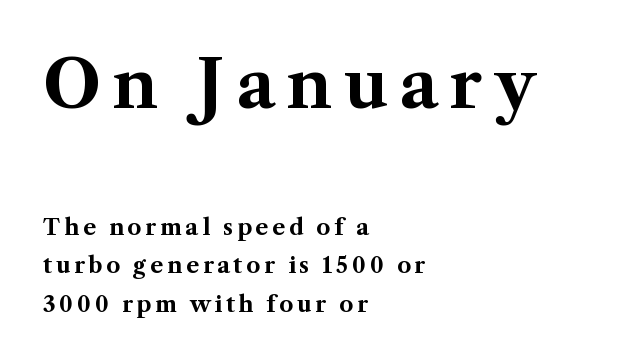
{"serif": "yes", "italic": "no", "bold": "yes", "weight": "bold", "width": "normal", "stroke_contrast": "medium", "x_height": "medium", "monospaced": "no", "underline": "no", "align": "left", "line_spacing_ratio": 1.74, "larger_block": "first", "size_ratio": 3.05, "glyph_px": 67}
